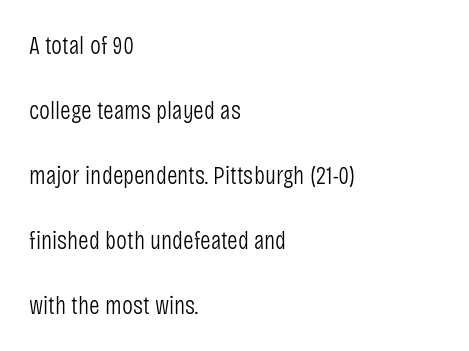
This is not heavy type; no bold has been used. The specimen omits any rule beneath the text block's lines. Ascenders rise straight up at ninety degrees. In terms of leading, this rendering errs on the spacious side.
